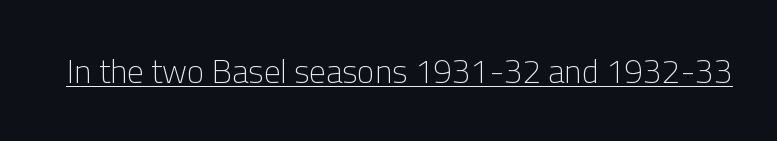
Unlike italic type, these characters show no tilt at all. Do the characters align in a grid? No, the font is proportional. Ink coverage per letter is moderate at most. Nothing sits at the stroke ends, so this counts as sans-serif. Quick note: underline on. These lines keep a tight, regular rhythm from letter to letter.
